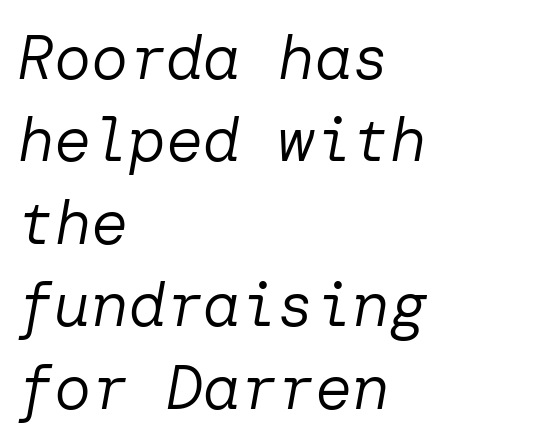
On a weight scale, this lands at 450 or below. The passage shown leans; its letterforms are oblique. A typesetter would call this zero additional tracking. Teacher's note: observe the even left margin — that is flush-left alignment. Lines of text with bare space underneath.
